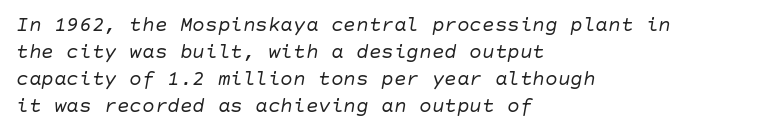
Q: Is the text bold? A: No.
Q: Is the text italic (slanted)? A: Yes, it leans right by about 10 degrees.
Q: Is the text underlined? A: No.
Q: How is the paragraph aligned? A: Left-aligned.
Q: Is the spacing between letters normal or unusually wide? A: Normal.
Q: Is the spacing between lines tight, normal or loose? A: Normal.
